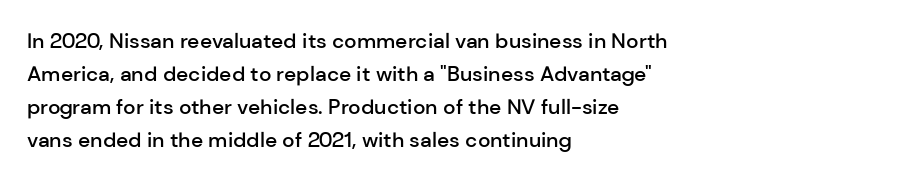
{"italic": "no", "bold": "semi", "underline": "no", "align": "left", "line_spacing": "normal", "line_spacing_ratio": 1.57, "letter_spacing": "normal", "letter_spacing_em": 0.0, "glyph_px": 21}
